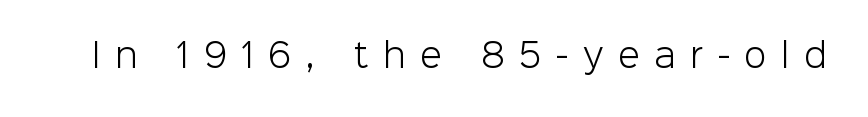
Stroke thickness stays within the range of a standard reading face or lighter. Decoration check: the copy has no underline. Ascenders rise straight up at ninety degrees. Varying glyph widths throughout — classic text-font behaviour.
